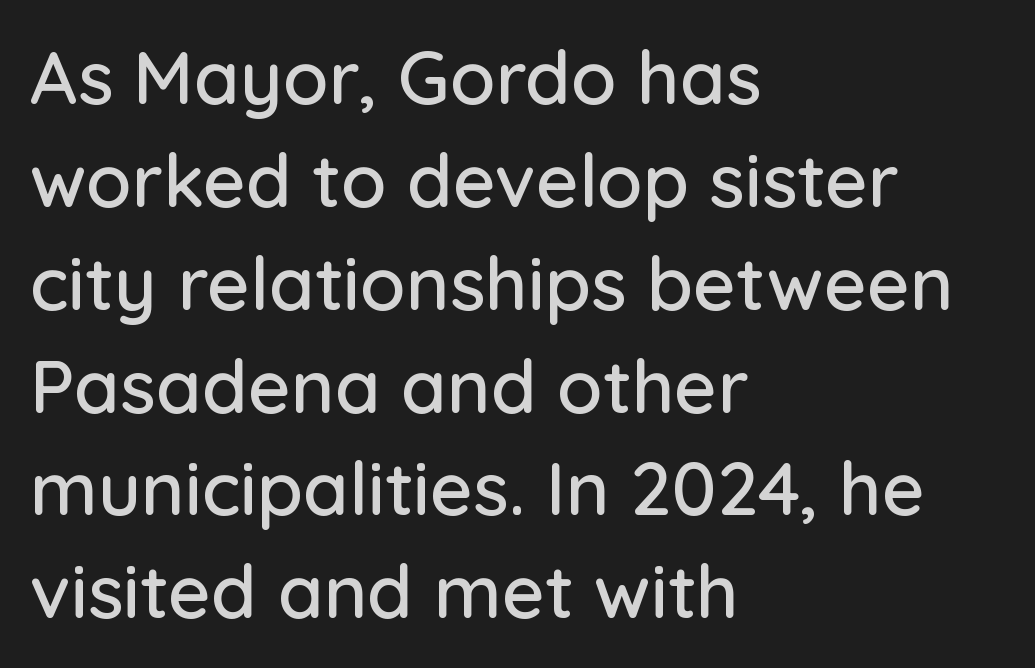
The image shows 74 px sans-serif type, upright; set left-aligned, normal line spacing (1.39x), normal letter spacing, not underlined; low stroke contrast and a medium x-height.
